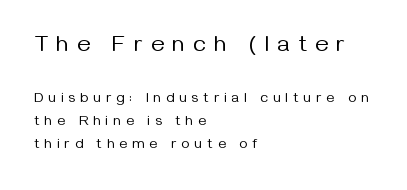
{"italic": "no", "bold": "no", "underline": "no", "align": "left", "line_spacing": "normal", "line_spacing_ratio": 1.66, "letter_spacing": "wide", "letter_spacing_em": 0.37, "larger_block": "first", "size_ratio": 1.64, "glyph_px": 23}
